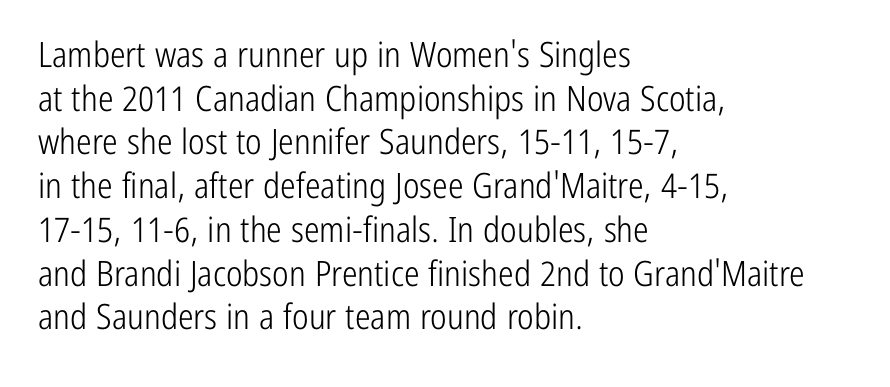
You could not count columns in this text — the font is proportionally spaced. Normally led — the rows are evenly, conventionally spaced. A quiet, ordinary-to-light weight characterises the typeface. Unlike a traditional serif, this face leaves its strokes unadorned.
